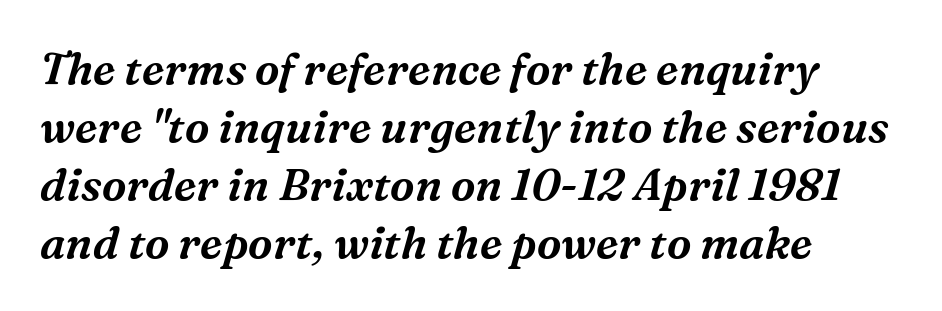
{"serif": "yes", "italic": "yes", "lean": "right", "slant_degrees": 16, "width": "normal", "stroke_contrast": "medium", "x_height": "medium", "monospaced": "no", "underline": "no", "align": "left", "line_spacing": "normal", "line_spacing_ratio": 1.32, "letter_spacing": "normal", "letter_spacing_em": 0.0, "glyph_px": 44}
